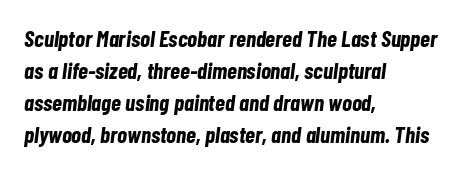
Leading matches the norm, producing a regular column. Just letters on the line, the space beneath them empty. What stands out about the letter spacing? Nothing — it is the standard amount. Italic: yes, the glyphs are oblique. Horizontally, the lines are justified to the leading edge only. Set as a true bold cut, around the 700 mark.
